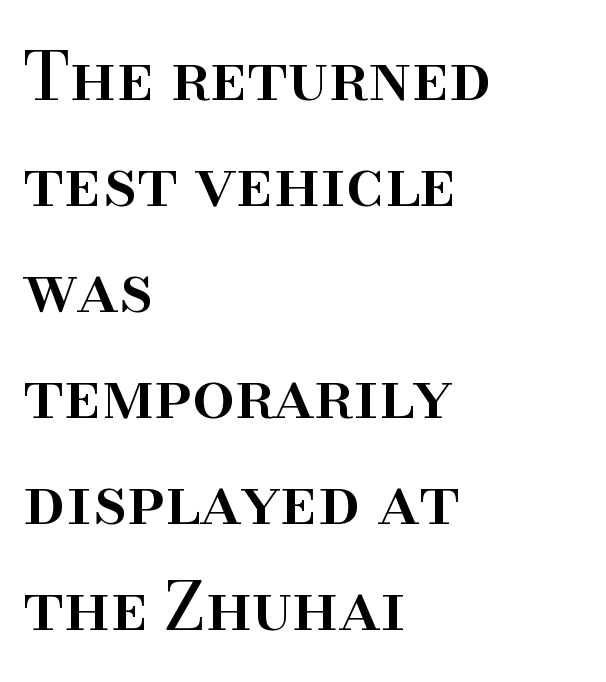
Q: Is the text italic (slanted)? A: No, it is upright.
Q: Is the typeface a serif or a sans-serif typeface? A: Serif.
Q: Is the text underlined? A: No.
Q: How is the paragraph aligned? A: Left-aligned.
Q: Is the spacing between letters normal or unusually wide? A: Normal.
Q: Is the spacing between lines tight, normal or loose? A: Normal.
Q: Width (condensed, normal, or wide)? A: Normal.
Q: Stroke contrast? A: High.
Q: x-height? A: Small.
Q: Monospaced? A: No.
